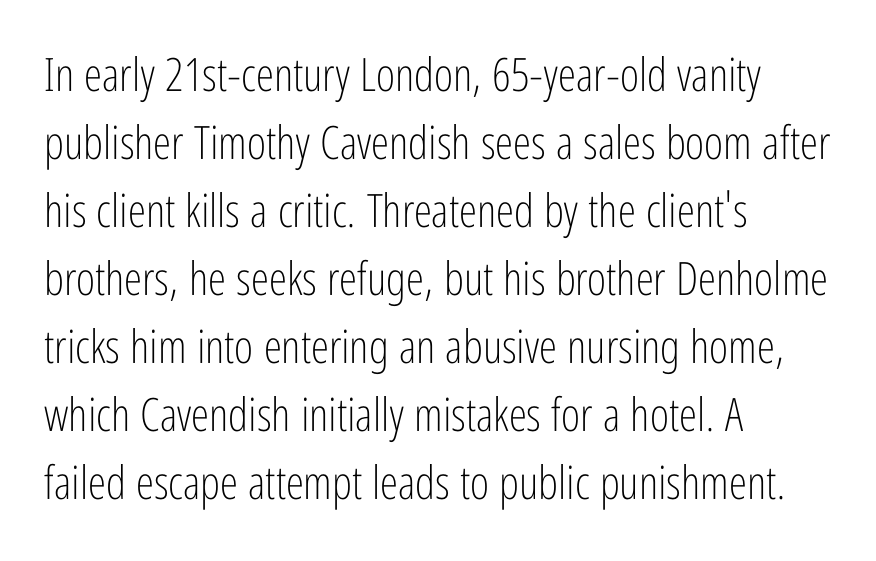
{"serif": "no", "italic": "no", "bold": "no", "weight": "light", "width": "condensed", "stroke_contrast": "low", "x_height": "medium", "monospaced": "no", "underline": "no", "align": "left", "line_spacing": "normal", "line_spacing_ratio": 1.48, "letter_spacing": "normal", "letter_spacing_em": 0.0, "glyph_px": 46}
